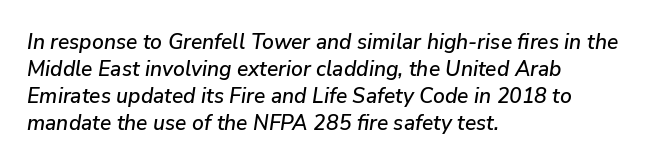
{"italic": "yes", "lean": "right", "slant_degrees": 9, "underline": "no", "align": "left", "line_spacing": "normal", "line_spacing_ratio": 1.29, "letter_spacing": "normal", "letter_spacing_em": 0.0, "glyph_px": 21}
